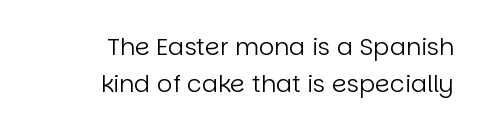
The image shows 24 px text type, upright; set right-aligned, normal line spacing (1.53x), normal letter spacing, not underlined.
